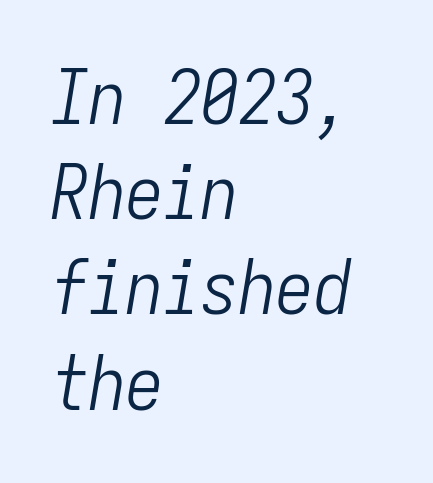
{"italic": "yes", "lean": "right", "slant_degrees": 9, "bold": "no", "weight": "light", "width": "condensed", "stroke_contrast": "low", "x_height": "medium", "monospaced": "yes", "underline": "no", "align": "left", "line_spacing": "normal", "line_spacing_ratio": 1.27, "letter_spacing": "normal", "letter_spacing_em": 0.0, "glyph_px": 75}
